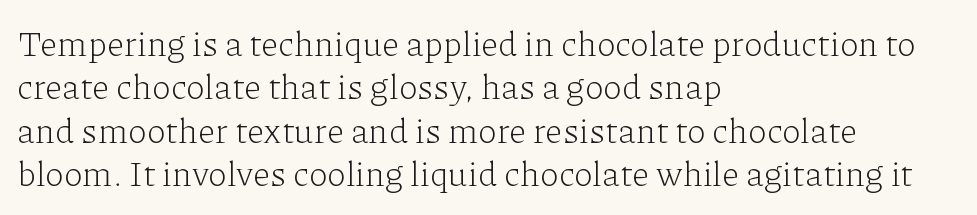
The image shows 35 px light serif type, upright; set left-aligned, line spacing 1.24x, normal letter spacing, not underlined; low stroke contrast and a medium x-height.
